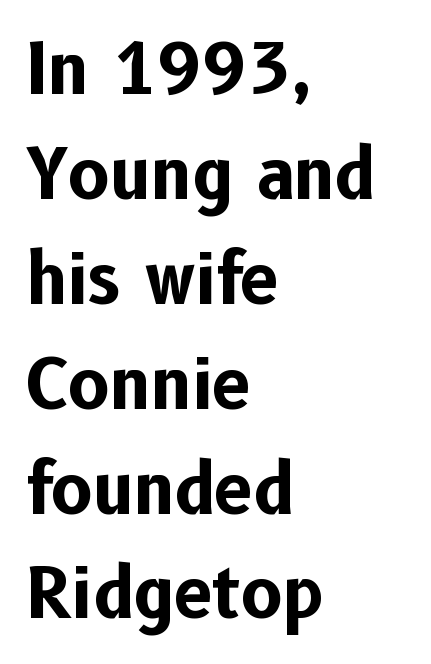
This is the regular roman posture of the typeface. The letters carry no serifs — their stems end cleanly without finishing strokes. Alignment: flush left. Descenders are the only things crossing below the line.
